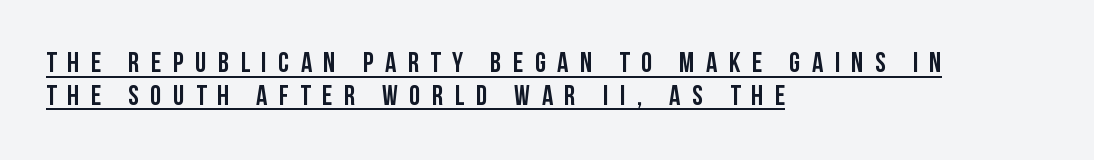
The sample's only ornament is a line tracing under the words. The lettering stays uniformly vertical, giving the passage a roman look. The rendering uses natural spacing where letterforms have individual widths. The type is letterspaced generously, with wide tracking. This rendering employs a face without finishing strokes, i.e., a sans-serif. Typeset ragged right — the left edge is the straight one.
